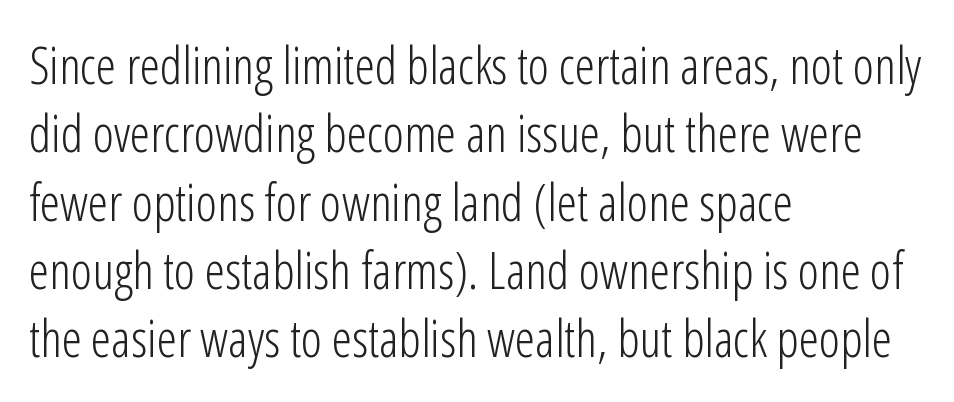
{"serif": "no", "italic": "no", "bold": "no", "weight": "light", "width": "condensed", "stroke_contrast": "low", "x_height": "medium", "monospaced": "no", "underline": "no", "align": "left", "line_spacing": "normal", "line_spacing_ratio": 1.34, "letter_spacing": "normal", "letter_spacing_em": 0.0, "glyph_px": 51}
